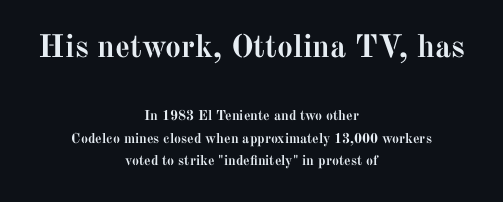
The letters sit at their default tracking, neither squeezed nor spread. Heavy-handed strokes throughout: this text is bold. A student would notice the top passage is typeset larger than what follows. Posture: upright roman. Spacing verdict: proportional, widths tailored to each character. Unlike a clean sans, this face finishes its strokes with serifs.
